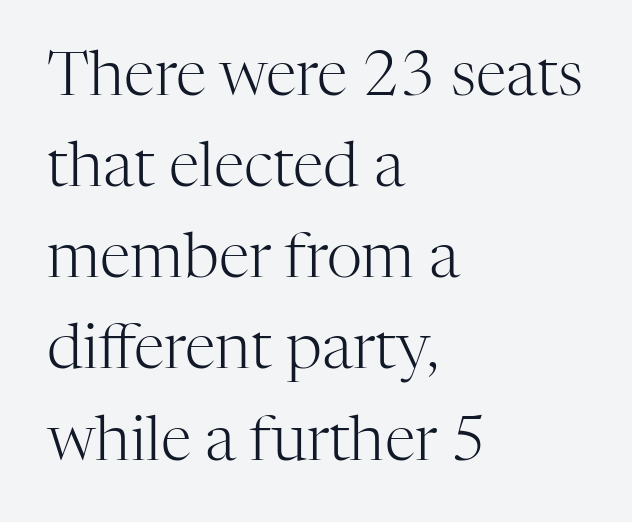
The image shows 62 px light serif type, upright; set left-aligned, normal line spacing (1.47x), normal letter spacing, not underlined; high stroke contrast and a medium x-height.
